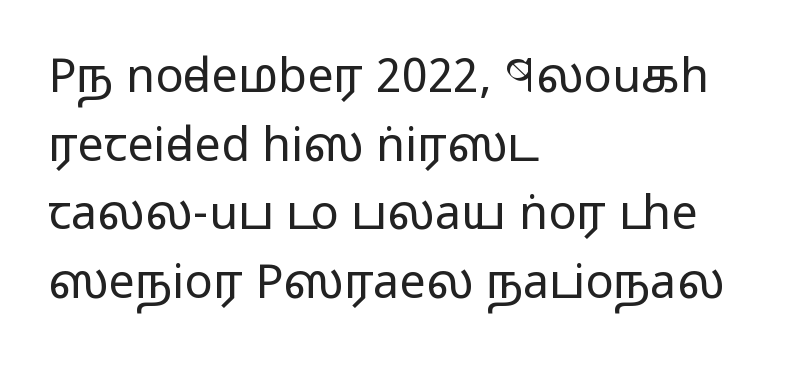
{"serif": "no", "italic": "no", "bold": "no", "weight": "regular", "width": "wide", "stroke_contrast": "low", "x_height": "medium", "monospaced": "no", "underline": "no", "align": "left", "line_spacing": "normal", "line_spacing_ratio": 1.46, "letter_spacing": "normal", "letter_spacing_em": 0.0, "glyph_px": 47}
